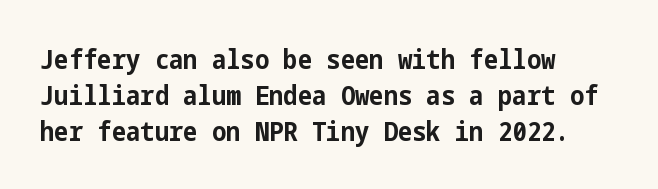
The image shows 27 px bold type, upright; set left-aligned, normal line spacing (1.33x), normal letter spacing, not underlined.
